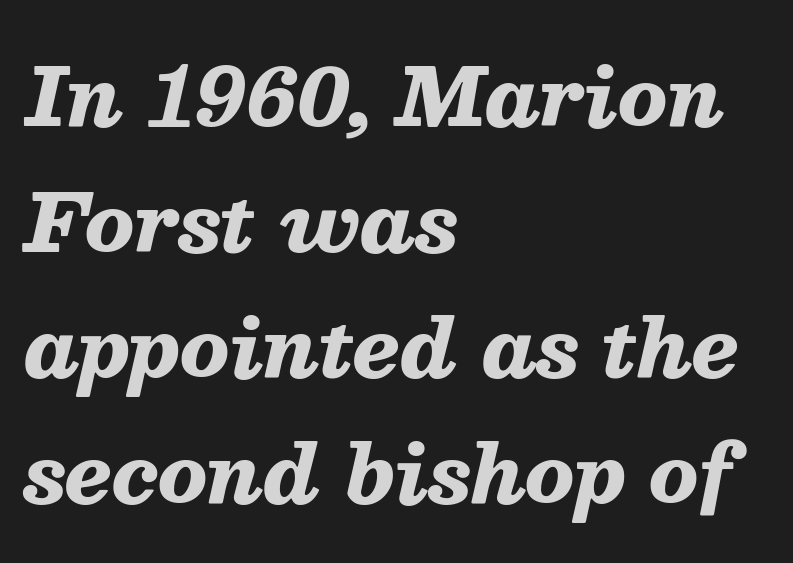
The image shows 80 px heavy type, italic (leaning right); set left-aligned, normal line spacing (1.57x), normal letter spacing, not underlined; medium stroke contrast and a medium x-height.
